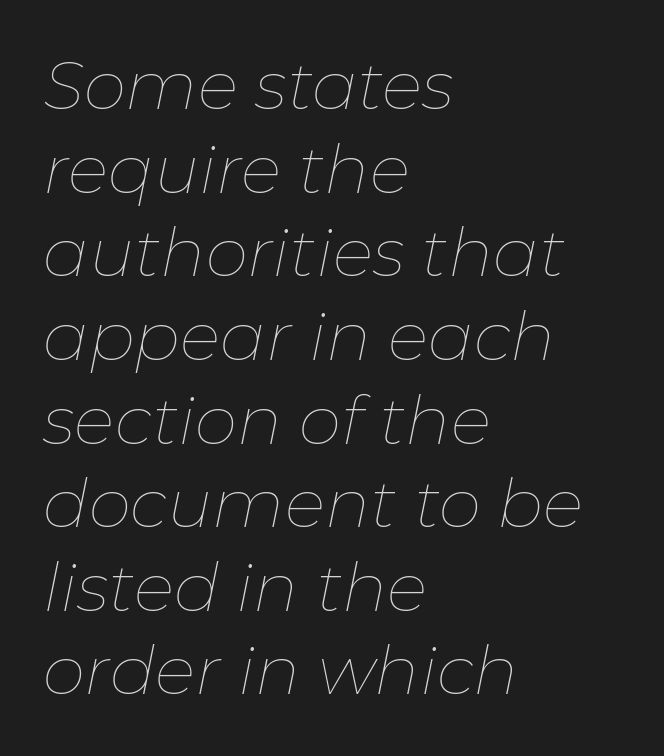
Q: Is the text bold? A: No.
Q: Is the text italic (slanted)? A: Yes, it leans right by about 11 degrees.
Q: Is the text underlined? A: No.
Q: How is the paragraph aligned? A: Left-aligned.
Q: Is the spacing between letters normal or unusually wide? A: Normal.
Q: Width (condensed, normal, or wide)? A: Normal.
Q: Stroke contrast? A: Low.
Q: x-height? A: Medium.
Q: Monospaced? A: No.
